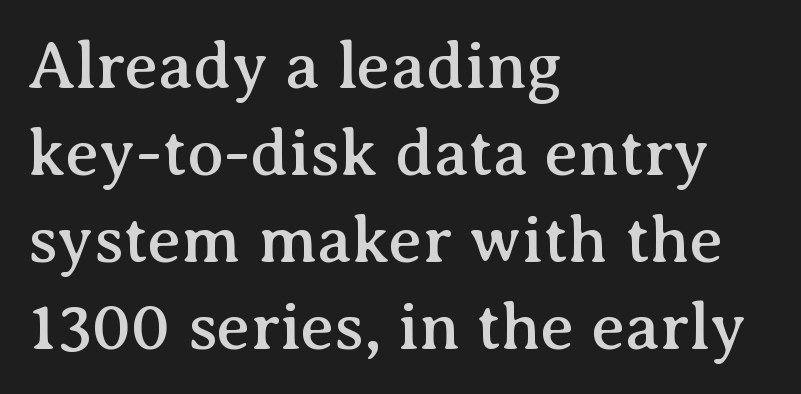
{"serif": "yes", "italic": "no", "width": "normal", "stroke_contrast": "medium", "x_height": "medium", "monospaced": "no", "underline": "no", "align": "left", "line_spacing": "normal", "line_spacing_ratio": 1.3, "letter_spacing": "normal", "letter_spacing_em": 0.0, "glyph_px": 67}
